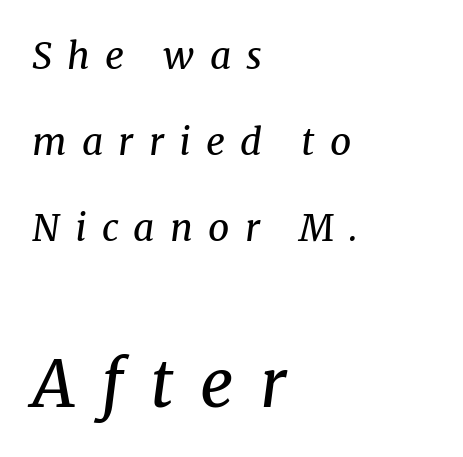
{"serif": "yes", "italic": "yes", "lean": "right", "slant_degrees": 8, "bold": "no", "weight": "regular", "width": "normal", "stroke_contrast": "medium", "x_height": "medium", "monospaced": "no", "underline": "no", "align": "left", "line_spacing": "loose", "line_spacing_ratio": 2.33, "letter_spacing": "wide", "letter_spacing_em": 0.41, "larger_block": "second", "size_ratio": 1.76, "glyph_px": 65}
